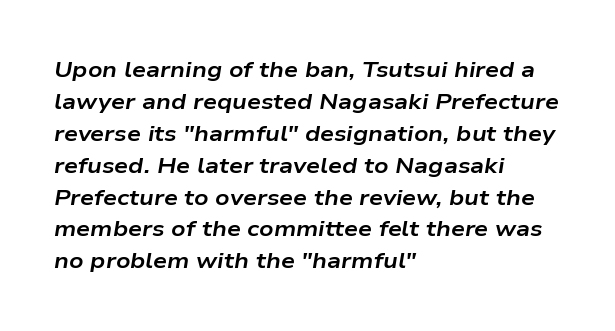
{"italic": "yes", "lean": "right", "slant_degrees": 9, "bold": "yes", "underline": "no", "align": "left", "line_spacing": "normal", "line_spacing_ratio": 1.45, "letter_spacing": "normal", "letter_spacing_em": 0.0, "glyph_px": 22}
